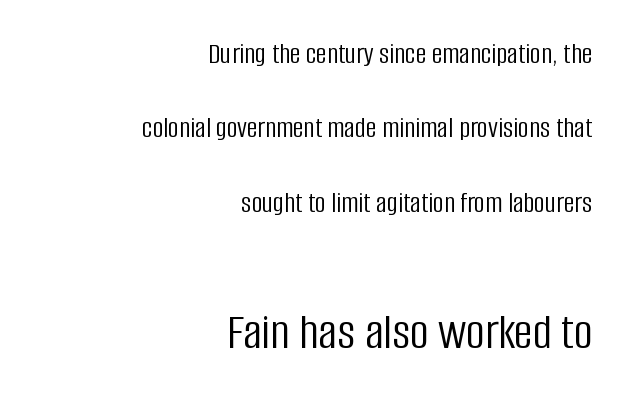
Line spacing here is loose. Posture: upright roman. Character widths vary here, with narrow letters taking less room than wide ones. Horizontal alignment here is rightward, an uncommon choice for prose. Weight: not bold — regular or lighter.
